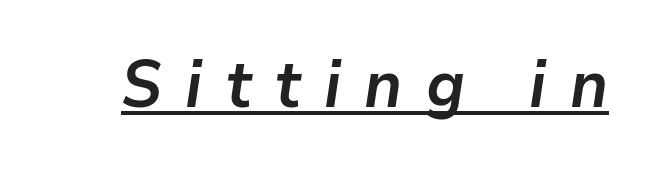
Q: Is the text bold? A: Yes.
Q: Is the text italic (slanted)? A: Yes, it leans right by about 9 degrees.
Q: Is the text underlined? A: Yes.
Q: Is the spacing between letters normal or unusually wide? A: Unusually wide.
Q: Width (condensed, normal, or wide)? A: Normal.
Q: Stroke contrast? A: Low.
Q: x-height? A: Medium.
Q: Monospaced? A: No.
